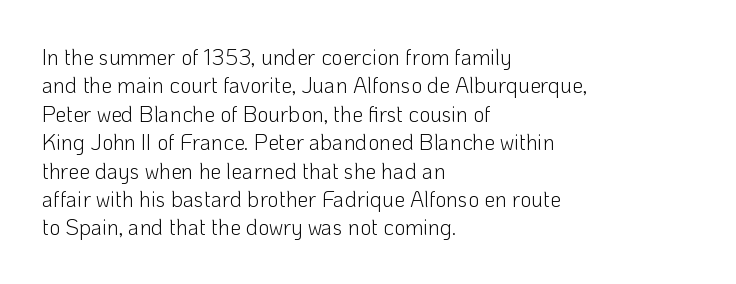
Q: Is the text bold? A: No.
Q: Is the text italic (slanted)? A: No, it is upright.
Q: Is the text underlined? A: No.
Q: How is the paragraph aligned? A: Left-aligned.
Q: Is the spacing between letters normal or unusually wide? A: Normal.
Q: Is the spacing between lines tight, normal or loose? A: Normal.
